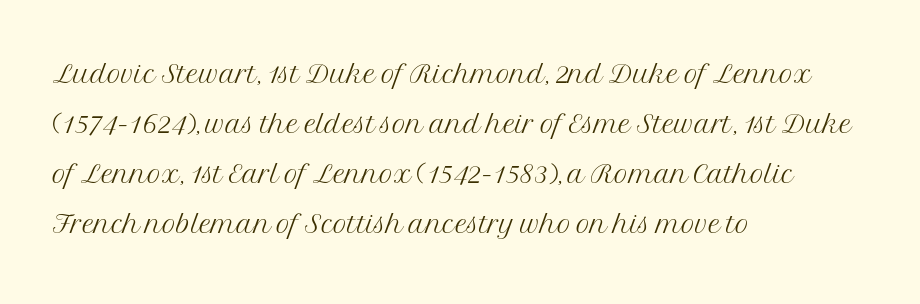
Q: Is the text bold? A: No.
Q: Is the text italic (slanted)? A: Yes.
Q: Is the typeface a serif or a sans-serif typeface? A: Serif.
Q: Is the text underlined? A: No.
Q: How is the paragraph aligned? A: Left-aligned.
Q: Is the spacing between letters normal or unusually wide? A: Normal.
Q: Is the spacing between lines tight, normal or loose? A: Normal.
Q: Width (condensed, normal, or wide)? A: Normal.
Q: Stroke contrast? A: Medium.
Q: x-height? A: Medium.
Q: Monospaced? A: No.
